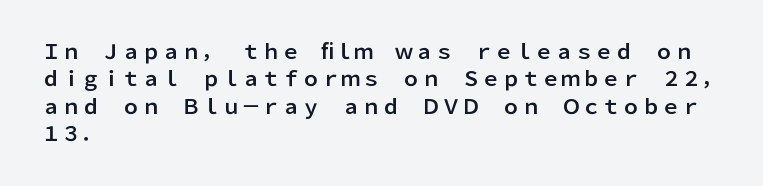
Q: Is the text italic (slanted)? A: No, it is upright.
Q: Is the text underlined? A: No.
Q: How is the paragraph aligned? A: Left-aligned.
Q: Is the spacing between letters normal or unusually wide? A: Normal.
Q: Is the spacing between lines tight, normal or loose? A: Normal.
